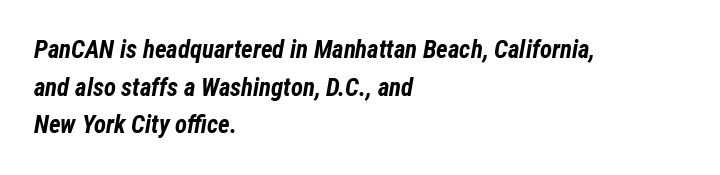
Q: Is the text bold? A: Yes.
Q: Is the text italic (slanted)? A: Yes, it leans right by about 12 degrees.
Q: Is the text underlined? A: No.
Q: How is the paragraph aligned? A: Left-aligned.
Q: Is the spacing between letters normal or unusually wide? A: Normal.
Q: Is the spacing between lines tight, normal or loose? A: Normal.
